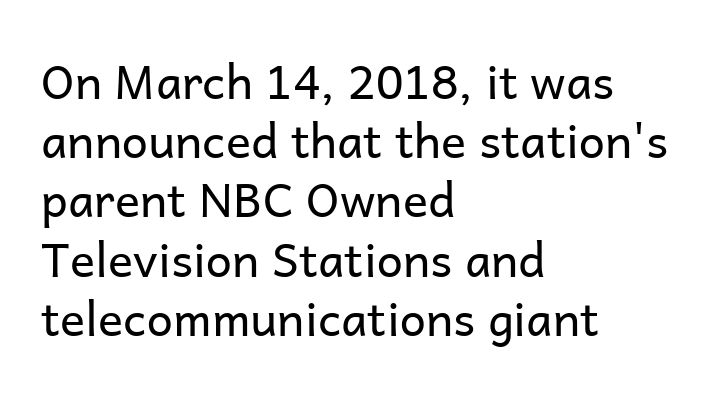
Q: Is the text bold? A: No.
Q: Is the text italic (slanted)? A: No, it is upright.
Q: Is the typeface a serif or a sans-serif typeface? A: Sans-serif.
Q: Is the text underlined? A: No.
Q: How is the paragraph aligned? A: Left-aligned.
Q: Is the spacing between letters normal or unusually wide? A: Normal.
Q: Is the spacing between lines tight, normal or loose? A: Normal.
Q: Width (condensed, normal, or wide)? A: Normal.
Q: Stroke contrast? A: Low.
Q: x-height? A: Medium.
Q: Monospaced? A: No.
